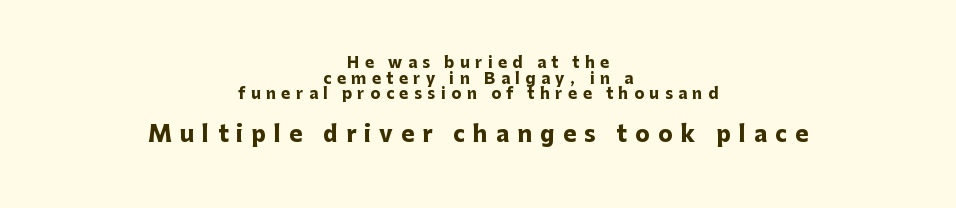
Q: Is the text bold? A: Yes.
Q: Is the text italic (slanted)? A: No, it is upright.
Q: Is the text underlined? A: No.
Q: How is the paragraph aligned? A: Centered.
Q: Is the spacing between letters normal or unusually wide? A: Unusually wide.
Q: Is the spacing between lines tight, normal or loose? A: Tight.
Q: Which block of text is set in a larger size, the first (top) or the second (bottom)? A: The second (bottom) one.
